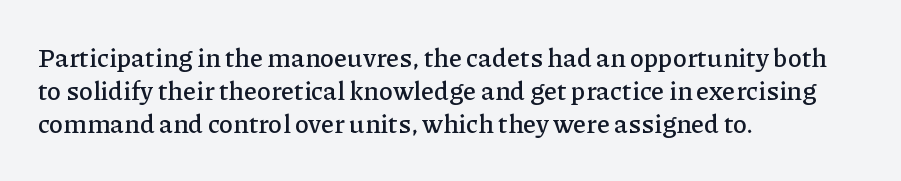
The foot of each line stays bare and open. Leading matches the norm, producing a regular column. The paragraph shown leans on its left margin. The gaps between neighbouring characters are ordinary and unremarkable. Italic? Not at all — the glyphs are vertical.
